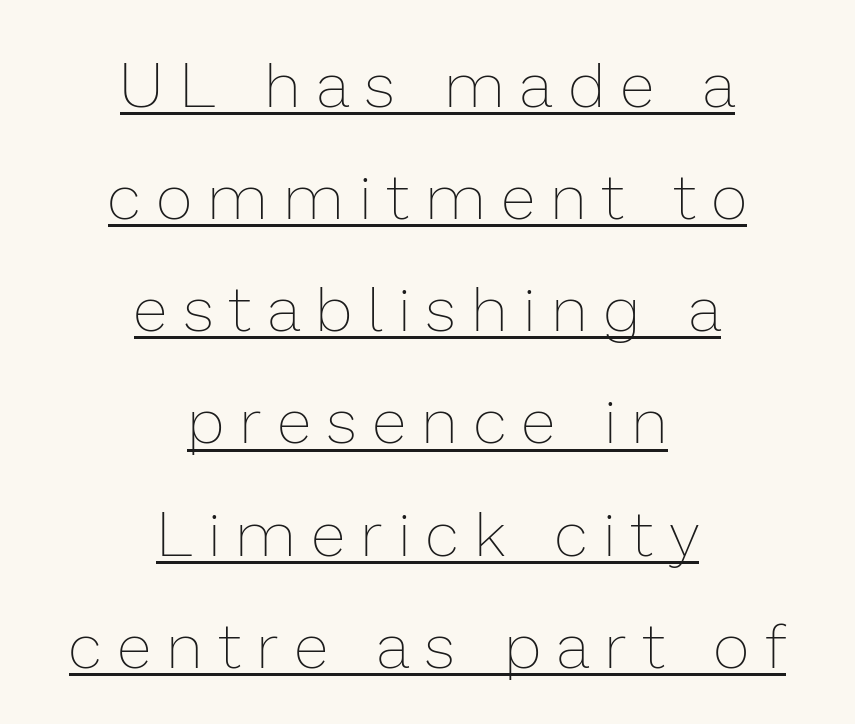
Letters have the restrained weight of plain body copy at most. The letters advance in unequal steps, a hallmark of proportional type. Between one letter and the next there's a generous, obvious gap. Decoration check: the copy is underlined.
